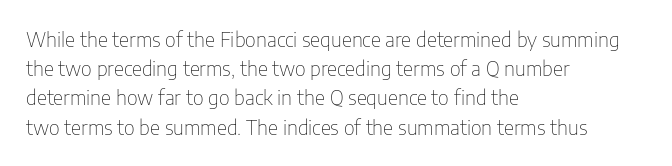
Q: Is the text bold? A: No.
Q: Is the text italic (slanted)? A: No, it is upright.
Q: Is the text underlined? A: No.
Q: How is the paragraph aligned? A: Left-aligned.
Q: Is the spacing between letters normal or unusually wide? A: Normal.
Q: Is the spacing between lines tight, normal or loose? A: Normal.
